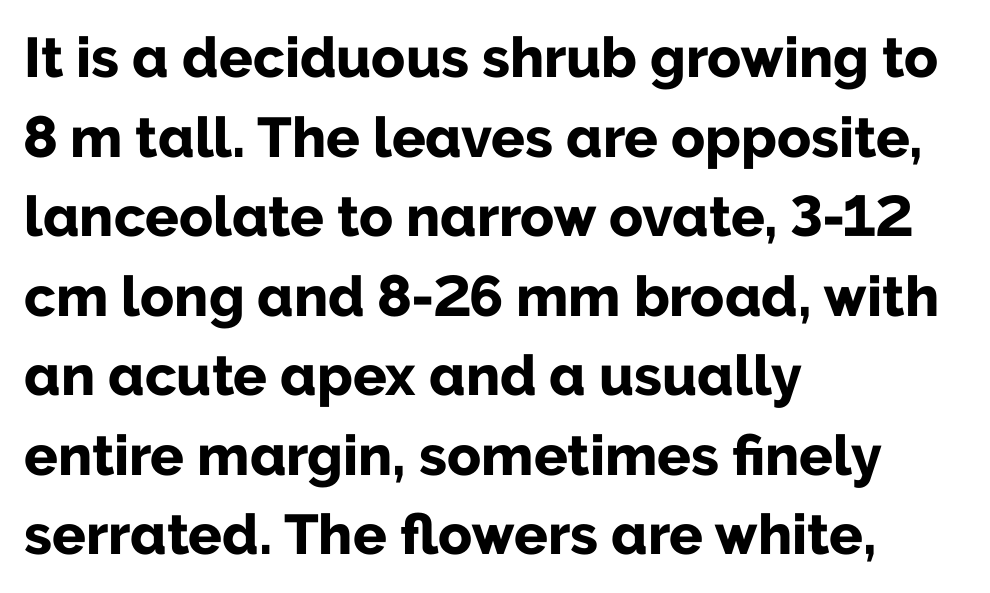
The image shows 56 px bold sans-serif type, upright; set left-aligned, normal line spacing (1.42x), normal letter spacing, not underlined; low stroke contrast and a medium x-height.
